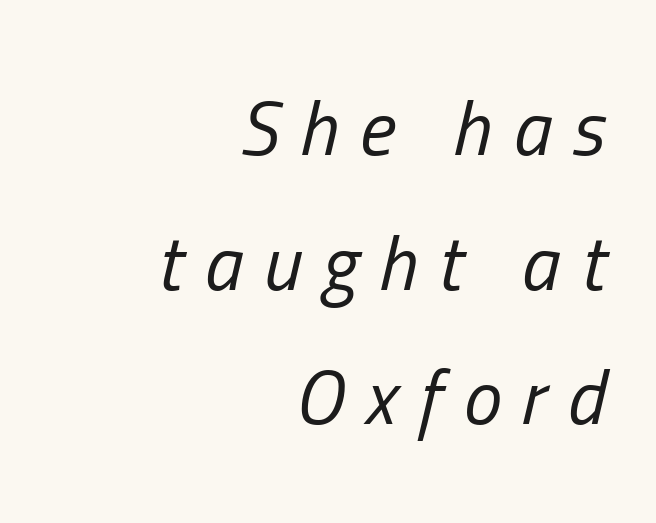
Is the letter spacing exaggerated? Yes — the characters are pushed far apart. Notice how the passage keeps a crisp vertical edge on the right only. The cut favours lightness, reaching ordinary text weight at its darkest. Plain, unruled lines of type. Quick note: italic. Varying glyph widths throughout — classic text-font behaviour.
